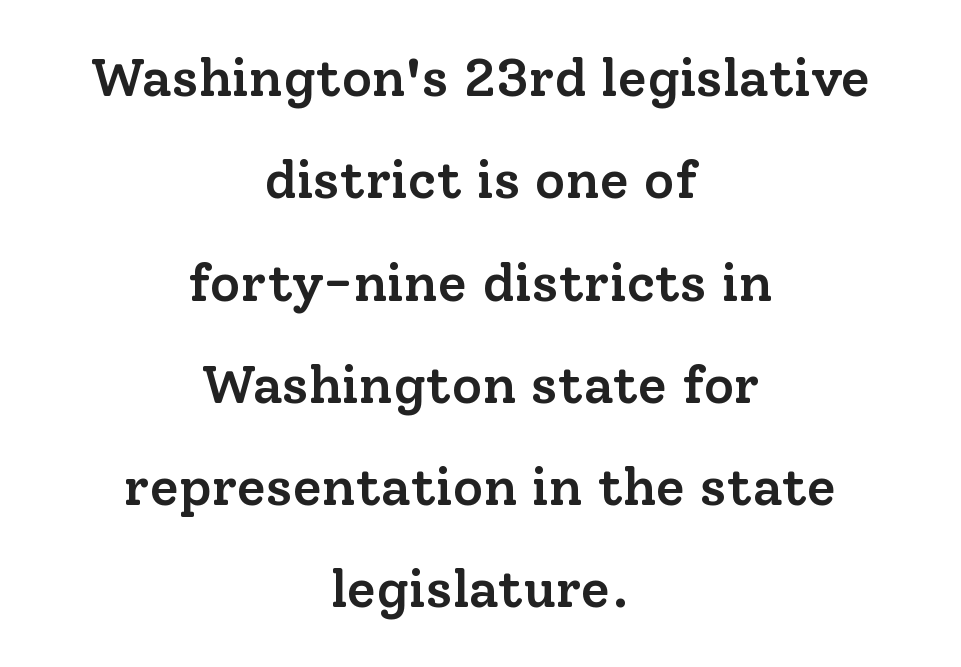
Q: Is the text bold? A: Semi-bold.
Q: Is the text italic (slanted)? A: No, it is upright.
Q: Is the typeface a serif or a sans-serif typeface? A: Serif.
Q: Is the text underlined? A: No.
Q: How is the paragraph aligned? A: Centered.
Q: Is the spacing between letters normal or unusually wide? A: Normal.
Q: Is the spacing between lines tight, normal or loose? A: Loose.
Q: Width (condensed, normal, or wide)? A: Normal.
Q: Stroke contrast? A: Low.
Q: x-height? A: Medium.
Q: Monospaced? A: No.
